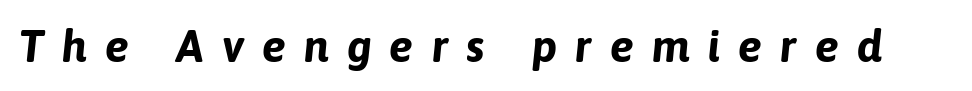
The image shows 45 px bold type, italic (leaning right); set unusually wide letter spacing (+0.4 em), not underlined; low stroke contrast and a medium x-height.
